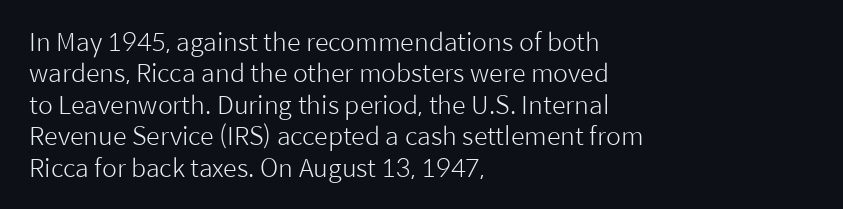
Q: Is the text bold? A: No.
Q: Is the text italic (slanted)? A: No, it is upright.
Q: Is the text underlined? A: No.
Q: How is the paragraph aligned? A: Left-aligned.
Q: Is the spacing between letters normal or unusually wide? A: Normal.
Q: Is the spacing between lines tight, normal or loose? A: Normal.
